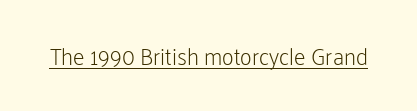
The image shows 23 px text type, upright; set normal letter spacing, underlined.
